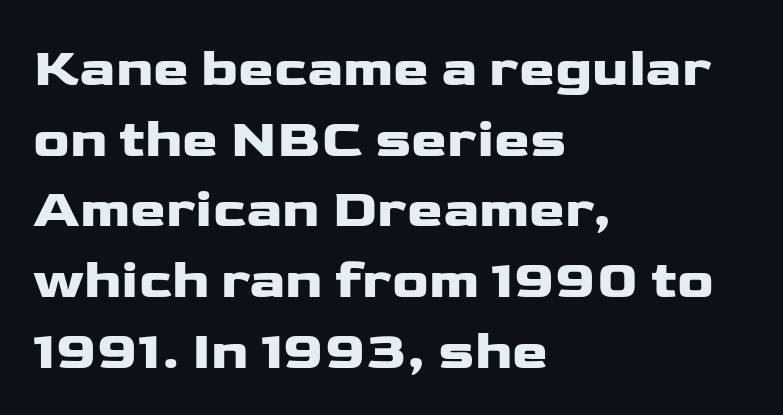
Glyph-to-glyph distance matches everyday printed text. Does the copy run flush right? No — it runs flush left. Does the lettering tilt? It doesn't — this is upright. Bare-footed words on every line. Type style note: lacks serifs.
